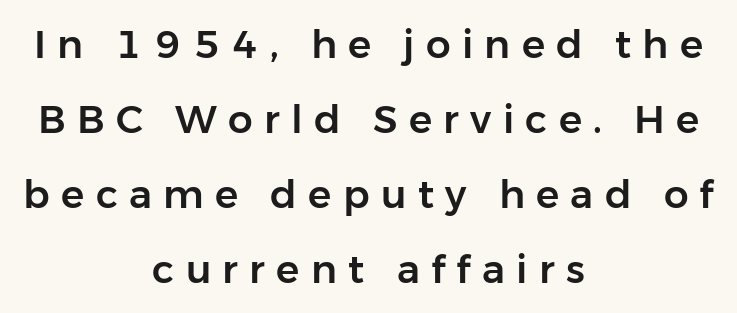
Does the lettering tilt? It doesn't — this is upright. Characters follow at a spacing far wider than the type designer built in. Regarding serifs, this sample does without them. Just letters on the line, the space beneath them empty. The passage shown is typed in a proportional face where columns would drift. These lines are centered, leaving both edges ragged.
